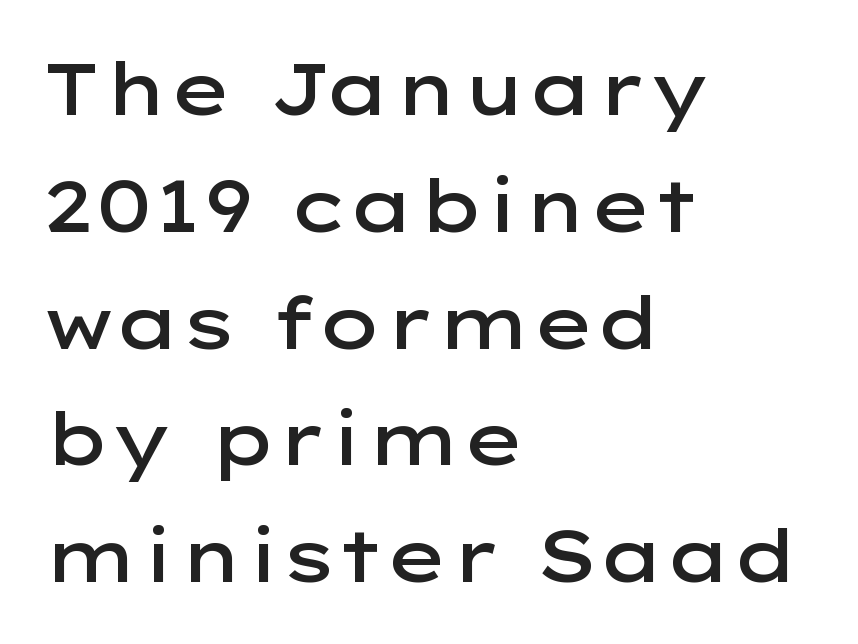
{"serif": "no", "italic": "no", "bold": "semi", "weight": "semibold", "width": "wide", "stroke_contrast": "low", "x_height": "medium", "monospaced": "no", "underline": "no", "align": "left", "line_spacing": "normal", "line_spacing_ratio": 1.6, "letter_spacing": "normal", "letter_spacing_em": 0.0, "glyph_px": 73}
